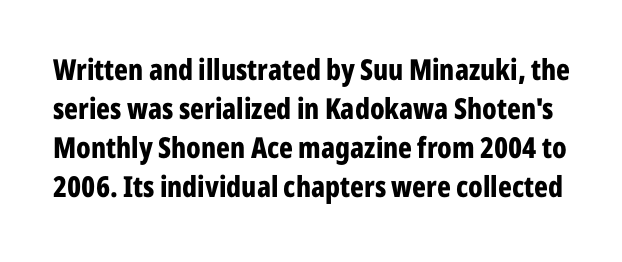
The image shows 29 px bold, condensed sans-serif type, upright; set normal line spacing (1.34x), normal letter spacing, not underlined; low stroke contrast and a medium x-height.
